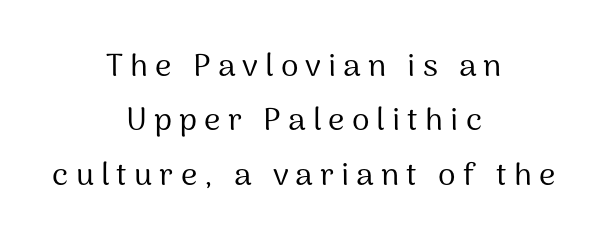
Do the characters align in a grid? No, the font is proportional. Inter-character spacing is expanded well beyond the font's built-in metrics. The rag falls on both sides of this text block equally. The glyphs in this specimen are sans serif. Does the leading feel generous? No, just average. Nope, not italic — everything's standing straight.
